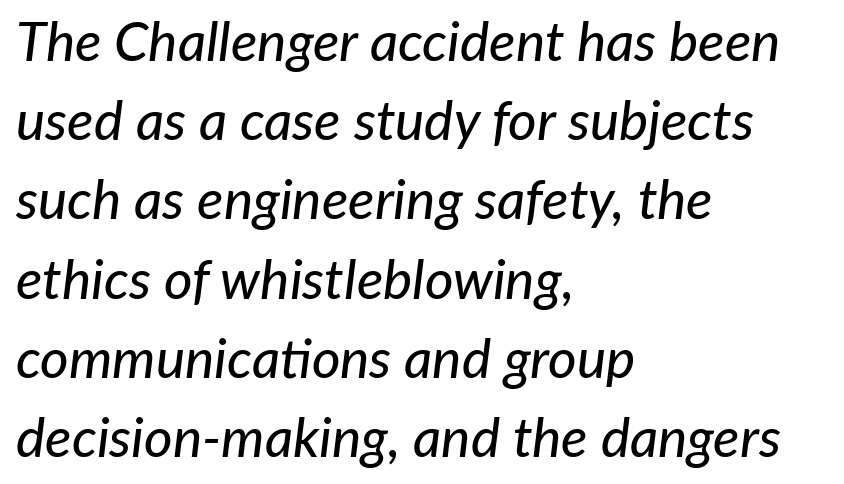
The image shows 55 px text type, italic (leaning right); set left-aligned, normal line spacing (1.44x), normal letter spacing, not underlined; low stroke contrast and a medium x-height.
